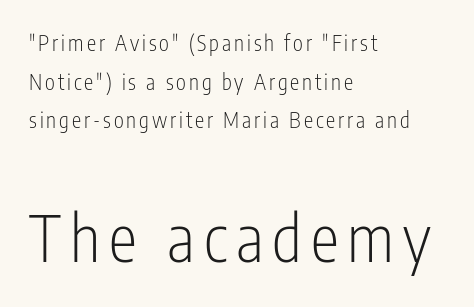
Each line starts at the same left margin while the right side varies. Any mark beneath the type? The region is blank. I'd call this a sans setting — the letters go barefoot. The letters stand upright; this is a roman face. A quiet, ordinary-to-light weight characterises the typeface. Note the varied advance widths — an 'i' is clearly narrower than an 'm'.
